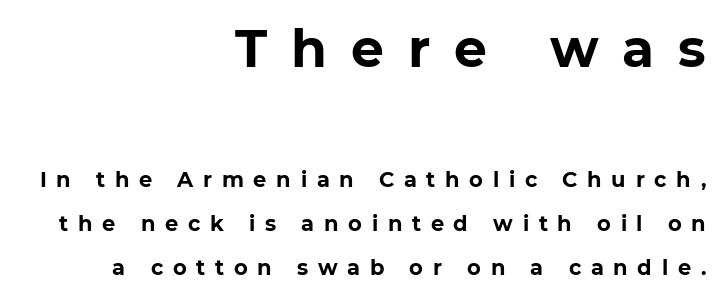
{"serif": "no", "italic": "no", "bold": "yes", "weight": "bold", "width": "normal", "stroke_contrast": "low", "x_height": "medium", "monospaced": "no", "underline": "no", "align": "right", "line_spacing": "loose", "line_spacing_ratio": 2.09, "letter_spacing": "wide", "letter_spacing_em": 0.46, "larger_block": "first", "size_ratio": 2.48, "glyph_px": 52}
